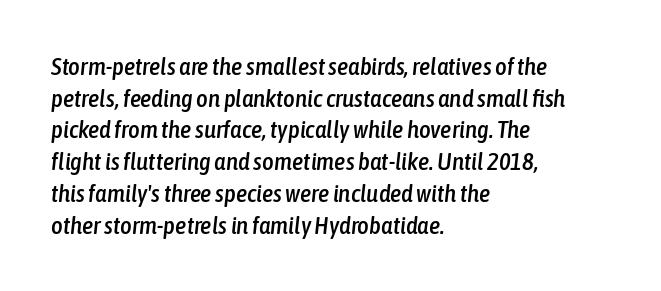
The image shows 25 px text type, italic (leaning right); set left-aligned, normal line spacing (1.27x), normal letter spacing, not underlined.
